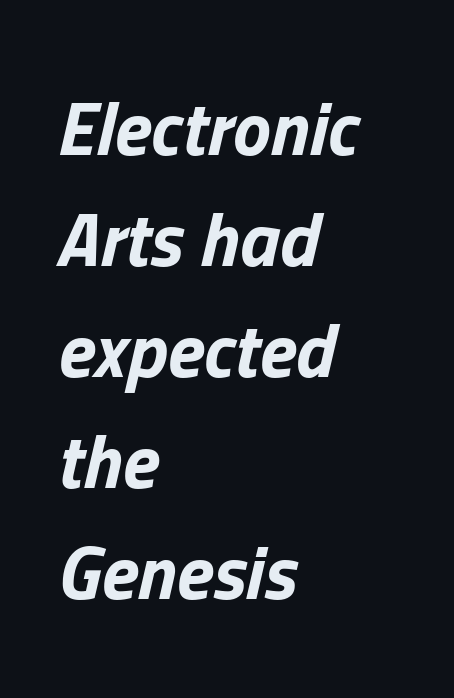
Nobody drew a line under any word here. The paragraph shown leans on its left margin. Every letter is thick-stroked: bold, no question. Slant detected: the letters are inclined. Between one letter and the next there's only the usual sliver of space. Reading down the column, the eye jumps a familiar distance to each next line.
